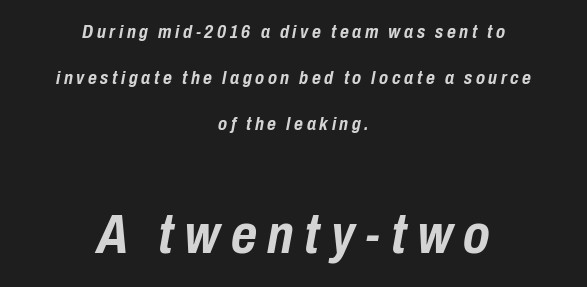
Q: Is the text bold? A: Yes.
Q: Is the text italic (slanted)? A: Yes, it leans right by about 10 degrees.
Q: Is the text underlined? A: No.
Q: How is the paragraph aligned? A: Centered.
Q: Is the spacing between lines tight, normal or loose? A: Loose.
Q: Which block of text is set in a larger size, the first (top) or the second (bottom)? A: The second (bottom) one.
Q: Width (condensed, normal, or wide)? A: Condensed.
Q: Stroke contrast? A: Low.
Q: x-height? A: Medium.
Q: Monospaced? A: No.
